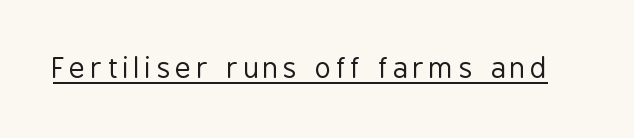
{"serif": "no", "italic": "no", "bold": "no", "weight": "regular", "width": "condensed", "stroke_contrast": "low", "x_height": "medium", "monospaced": "no", "underline": "yes", "glyph_px": 28}
